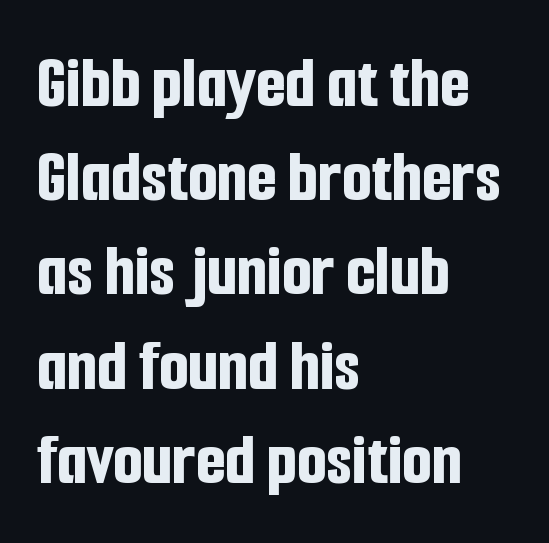
On the weight axis this lands at bold, roughly 700. Standard letterfit; no display-style spreading of the glyphs. Does the type have serifs? No, each stem ends abruptly. The letters stand upright; this is a roman face.
